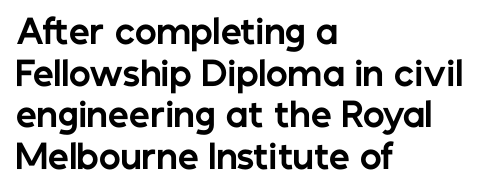
Q: Is the text bold? A: Yes.
Q: Is the text italic (slanted)? A: No, it is upright.
Q: Is the typeface a serif or a sans-serif typeface? A: Sans-serif.
Q: Is the text underlined? A: No.
Q: How is the paragraph aligned? A: Left-aligned.
Q: Is the spacing between letters normal or unusually wide? A: Normal.
Q: Is the spacing between lines tight, normal or loose? A: Normal.
Q: Width (condensed, normal, or wide)? A: Normal.
Q: Stroke contrast? A: Low.
Q: x-height? A: Medium.
Q: Monospaced? A: No.
